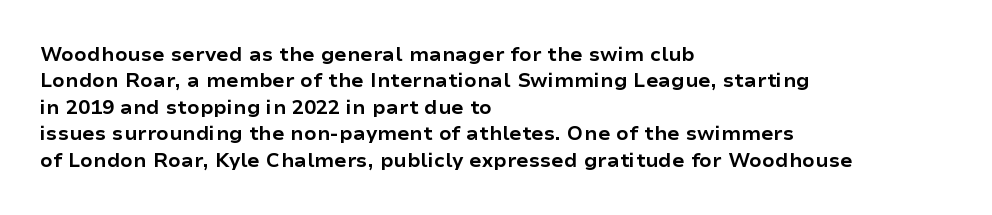
The image shows 20 px bold type, upright; set left-aligned, normal line spacing (1.32x), normal letter spacing, not underlined.
